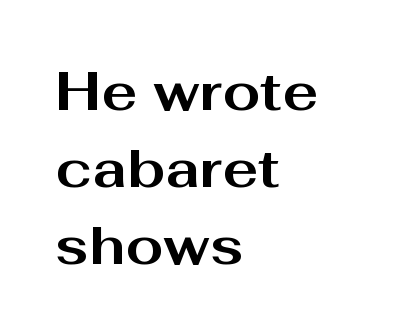
{"serif": "no", "italic": "no", "bold": "yes", "weight": "bold", "width": "wide", "stroke_contrast": "medium", "x_height": "medium", "monospaced": "no", "underline": "no", "align": "left", "line_spacing": "normal", "line_spacing_ratio": 1.43, "letter_spacing": "normal", "letter_spacing_em": 0.0, "glyph_px": 54}
